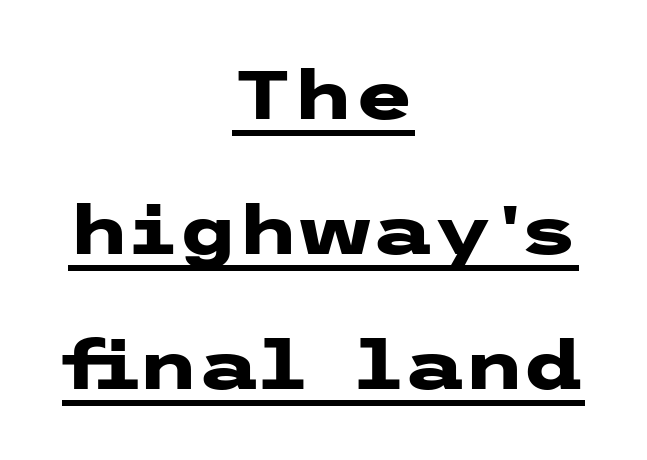
The image shows 69 px heavy, wide sans-serif type, upright; set centered, loose line spacing (1.96x), normal letter spacing, underlined; low stroke contrast and a medium x-height.
